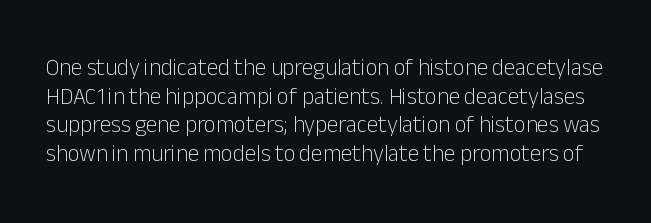
Q: Is the text bold? A: No.
Q: Is the text italic (slanted)? A: No, it is upright.
Q: Is the text underlined? A: No.
Q: Is the spacing between letters normal or unusually wide? A: Normal.
Q: Is the spacing between lines tight, normal or loose? A: Normal.
